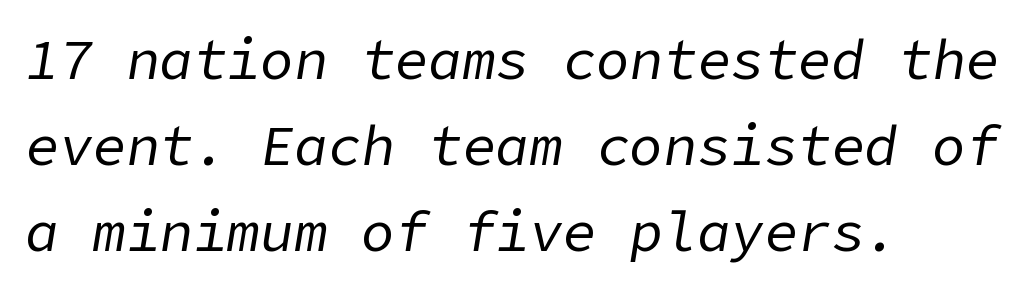
{"italic": "yes", "lean": "right", "slant_degrees": 9, "bold": "no", "weight": "regular", "width": "normal", "stroke_contrast": "low", "x_height": "medium", "underline": "no", "align": "left", "line_spacing": "normal", "line_spacing_ratio": 1.54, "letter_spacing": "normal", "letter_spacing_em": 0.0, "glyph_px": 56}
